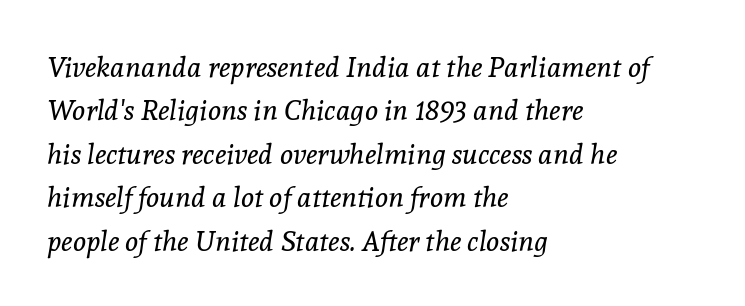
{"serif": "yes", "italic": "yes", "lean": "right", "slant_degrees": 8, "bold": "no", "weight": "regular", "width": "normal", "x_height": "medium", "monospaced": "no", "underline": "no", "align": "left", "line_spacing": "normal", "line_spacing_ratio": 1.55, "letter_spacing": "normal", "letter_spacing_em": 0.0, "glyph_px": 28}
